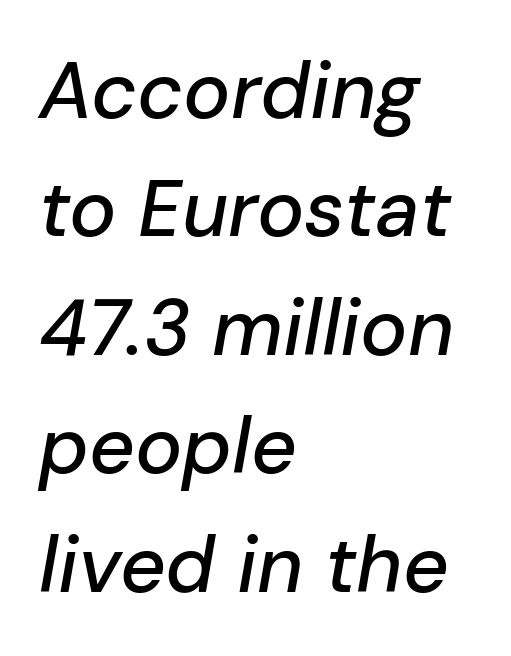
{"italic": "yes", "lean": "right", "slant_degrees": 10, "width": "normal", "stroke_contrast": "low", "x_height": "medium", "monospaced": "no", "underline": "no", "align": "left", "line_spacing": "normal", "line_spacing_ratio": 1.5, "letter_spacing": "normal", "letter_spacing_em": 0.0, "glyph_px": 79}
